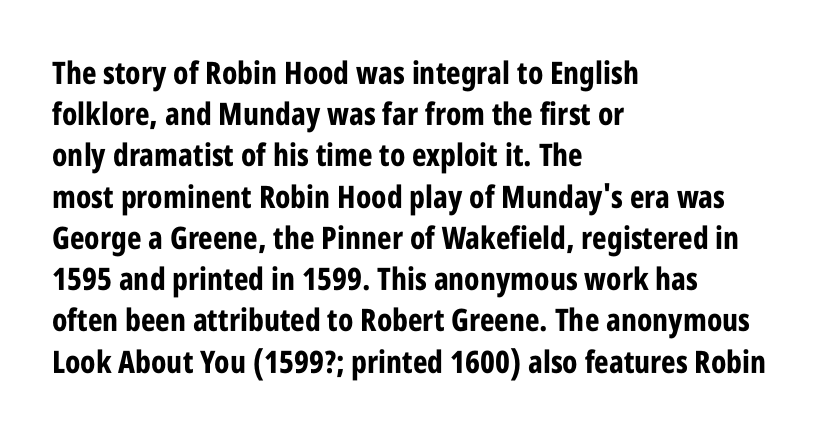
The image shows 31 px bold, condensed sans-serif type, upright; set left-aligned, normal line spacing (1.33x), normal letter spacing, not underlined; low stroke contrast and a large x-height.
